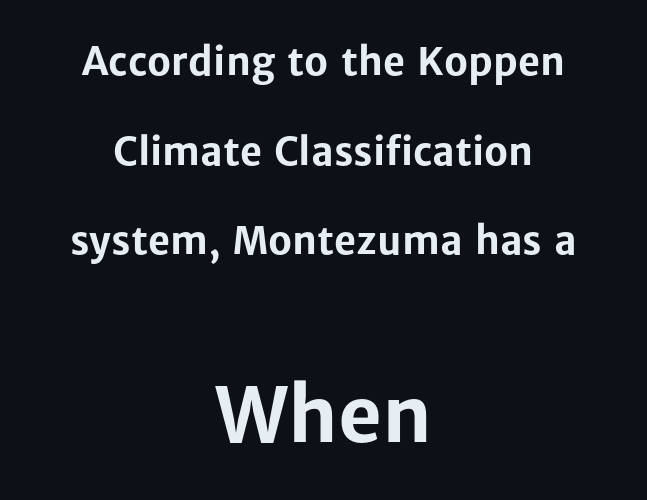
{"serif": "no", "italic": "no", "bold": "yes", "weight": "bold", "width": "normal", "stroke_contrast": "low", "x_height": "medium", "monospaced": "no", "underline": "no", "align": "center", "line_spacing": "loose", "line_spacing_ratio": 2.36, "letter_spacing": "normal", "letter_spacing_em": 0.0, "larger_block": "second", "size_ratio": 2.0, "glyph_px": 76}
